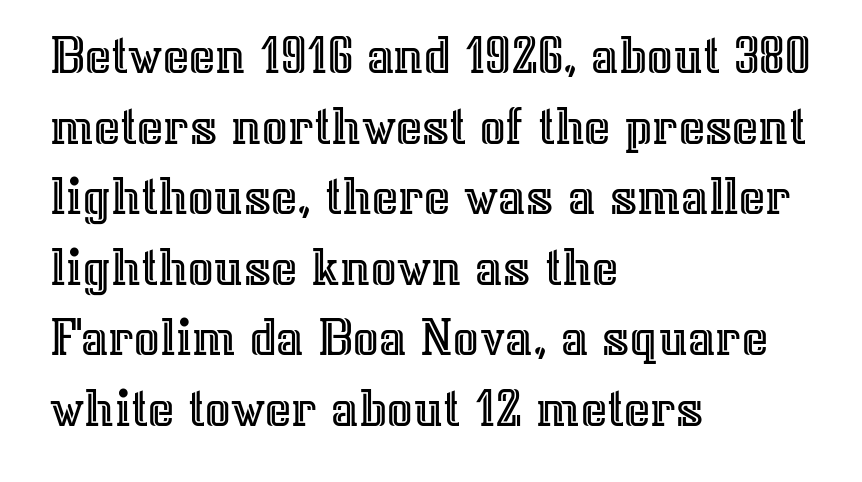
The image shows 56 px text type, upright; set left-aligned, normal line spacing (1.26x), normal letter spacing, not underlined; a medium x-height.
